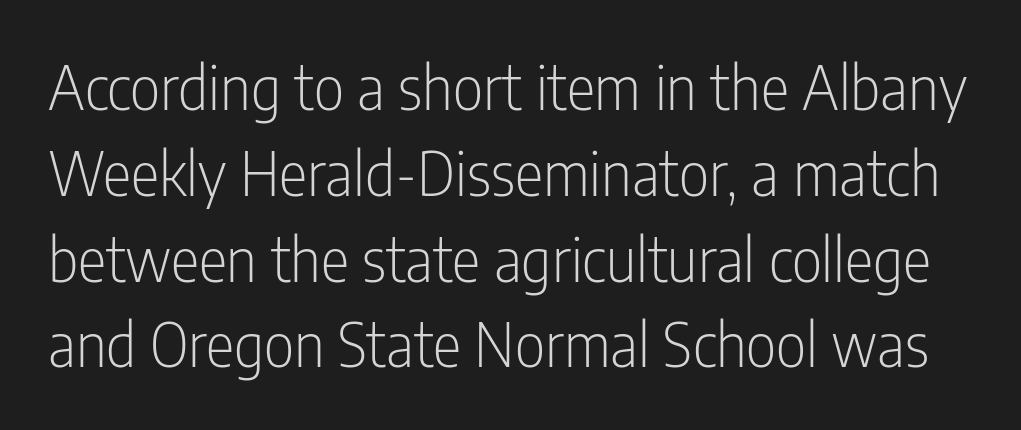
Q: Is the text bold? A: No.
Q: Is the text italic (slanted)? A: No, it is upright.
Q: Is the typeface a serif or a sans-serif typeface? A: Sans-serif.
Q: Is the text underlined? A: No.
Q: Is the spacing between letters normal or unusually wide? A: Normal.
Q: Is the spacing between lines tight, normal or loose? A: Normal.
Q: Width (condensed, normal, or wide)? A: Condensed.
Q: Stroke contrast? A: Low.
Q: x-height? A: Medium.
Q: Monospaced? A: No.
